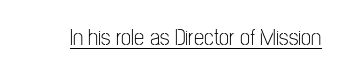
Students, observe the line beneath the letters — that is underlining. You can tell it's not italic because the verticals are truly vertical. Stems here are at most as thick as an everyday book face. Between one letter and the next there's only the usual sliver of space.
